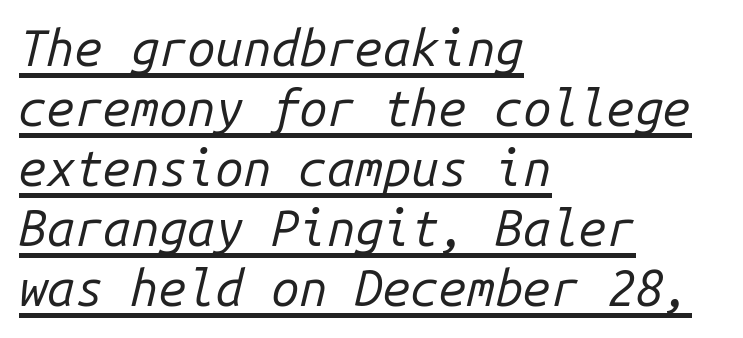
Q: Is the text bold? A: No.
Q: Is the text italic (slanted)? A: Yes, it leans right by about 14 degrees.
Q: Is the text underlined? A: Yes.
Q: How is the paragraph aligned? A: Left-aligned.
Q: Is the spacing between letters normal or unusually wide? A: Normal.
Q: Width (condensed, normal, or wide)? A: Normal.
Q: Stroke contrast? A: Low.
Q: x-height? A: Medium.
Q: Monospaced? A: Yes.
